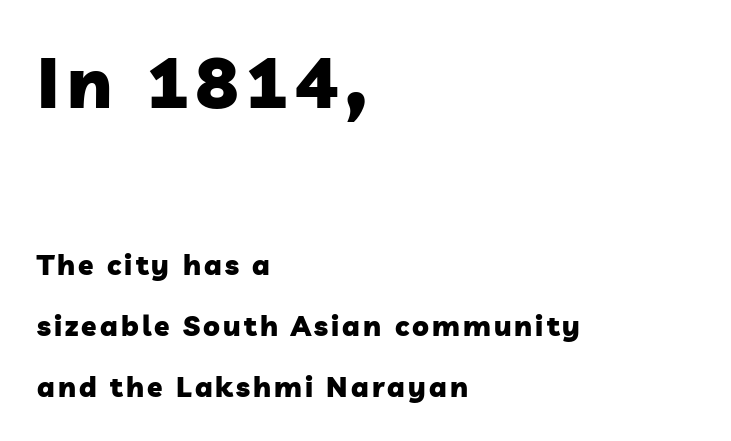
The image shows 70 px heavy sans-serif type; set left-aligned, loose line spacing (2.18x), not underlined; the first (top) block is 2.5x larger; low stroke contrast and a medium x-height.
